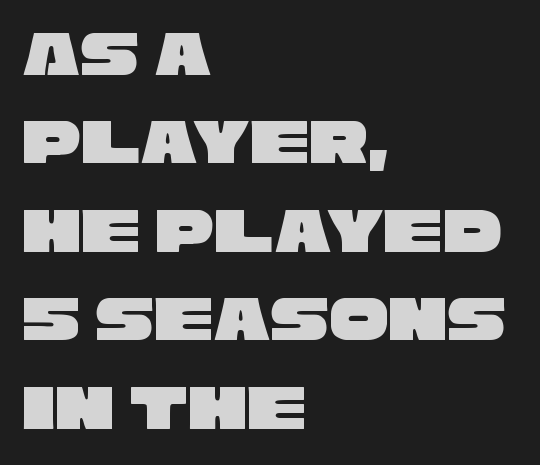
{"serif": "no", "width": "wide", "stroke_contrast": "low", "x_height": "large", "monospaced": "no", "underline": "no", "align": "left", "line_spacing": "normal", "line_spacing_ratio": 1.34, "letter_spacing": "normal", "letter_spacing_em": 0.0, "glyph_px": 66}
